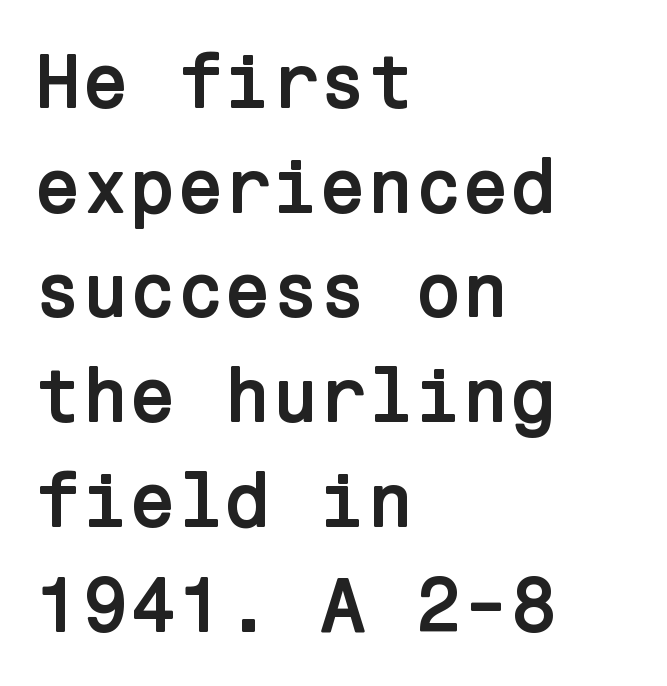
{"serif": "no", "italic": "no", "bold": "yes", "weight": "semibold", "width": "normal", "stroke_contrast": "low", "x_height": "medium", "underline": "no", "align": "left", "line_spacing": "normal", "line_spacing_ratio": 1.36, "letter_spacing": "normal", "letter_spacing_em": 0.0, "glyph_px": 77}
